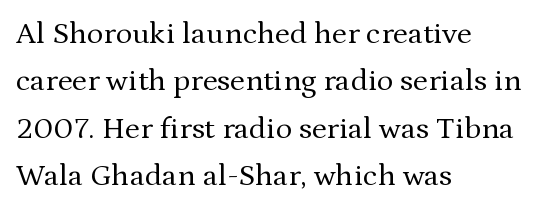
The image shows 31 px regular-weight serif type, upright; set left-aligned, normal line spacing (1.53x), normal letter spacing, not underlined; medium stroke contrast and a medium x-height.
